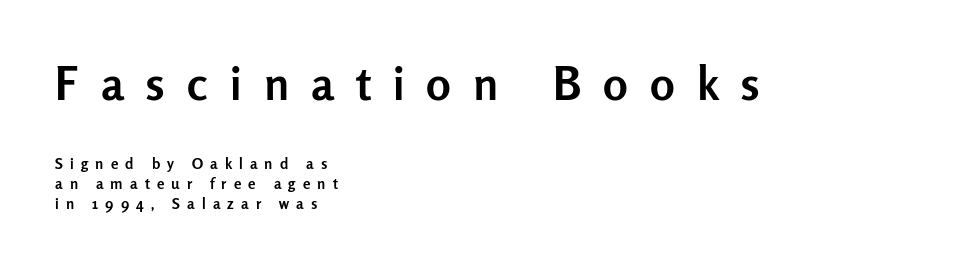
When letters stand straight like this, we call the style roman or upright. A clean baseline with only descenders dipping below it. Caption: multi-line text, flush left, ragged right. These lines sit exactly where default settings would place them.
